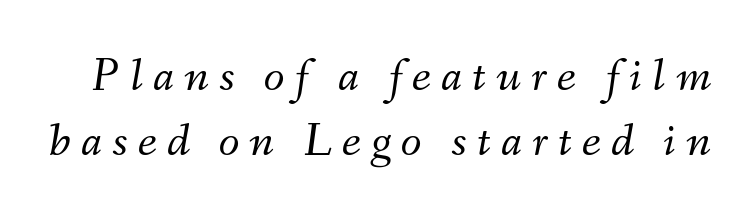
Q: Is the text bold? A: No.
Q: Is the text italic (slanted)? A: Yes, it leans right by about 9 degrees.
Q: Is the text underlined? A: No.
Q: Is the spacing between letters normal or unusually wide? A: Unusually wide.
Q: Is the spacing between lines tight, normal or loose? A: Normal.
Q: Width (condensed, normal, or wide)? A: Normal.
Q: Stroke contrast? A: Medium.
Q: x-height? A: Small.
Q: Monospaced? A: No.
